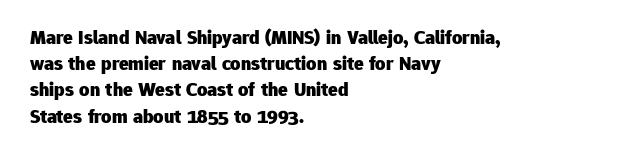
{"italic": "no", "bold": "yes", "underline": "no", "align": "left", "line_spacing": "normal", "line_spacing_ratio": 1.31, "letter_spacing": "normal", "letter_spacing_em": 0.0, "glyph_px": 20}
